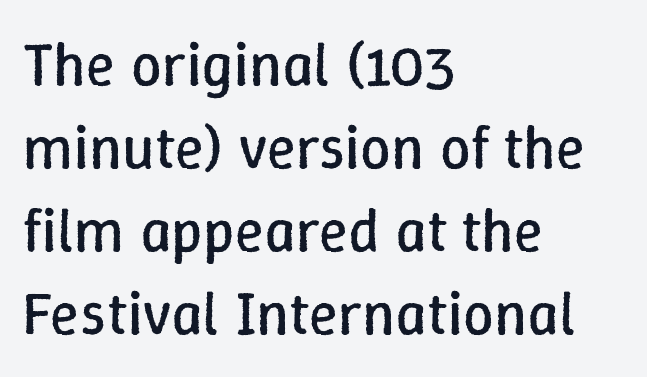
{"italic": "no", "bold": "no", "weight": "regular", "width": "normal", "stroke_contrast": "low", "x_height": "medium", "monospaced": "no", "underline": "no", "align": "left", "line_spacing": "normal", "line_spacing_ratio": 1.36, "letter_spacing": "normal", "letter_spacing_em": 0.0, "glyph_px": 61}
